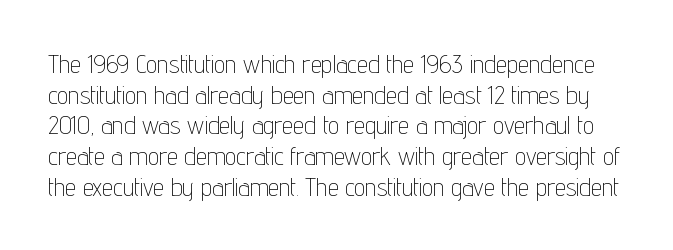
Q: Is the text bold? A: No.
Q: Is the text italic (slanted)? A: No, it is upright.
Q: Is the text underlined? A: No.
Q: Is the spacing between letters normal or unusually wide? A: Normal.
